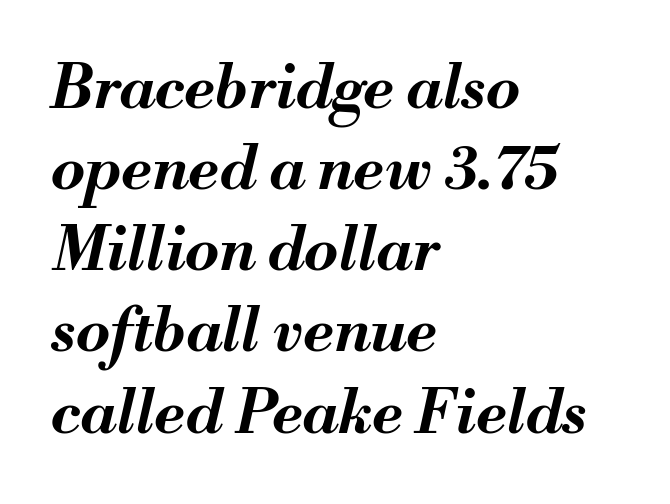
{"italic": "yes", "lean": "right", "slant_degrees": 13, "bold": "yes", "weight": "bold", "width": "normal", "stroke_contrast": "medium", "x_height": "small", "monospaced": "no", "underline": "no", "align": "left", "line_spacing": "normal", "line_spacing_ratio": 1.33, "letter_spacing": "normal", "letter_spacing_em": 0.0, "glyph_px": 61}
